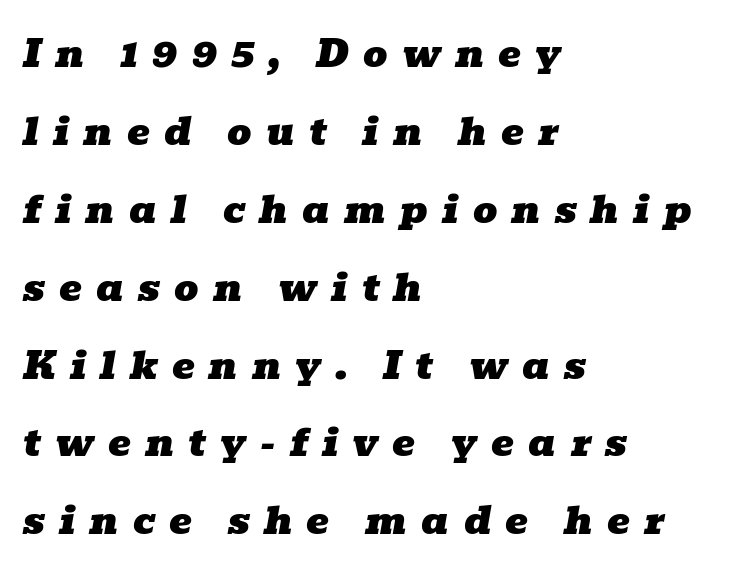
Do the characters align in a grid? No, the font is proportional. Unmarked baselines from the first word to the last. All the whitespace from short lines collects on the right. Is there much room between lines? Yes — plenty of vertical air separates them. You can tell it's italic because the verticals aren't actually vertical. Yep, those are serifs on the letters.
